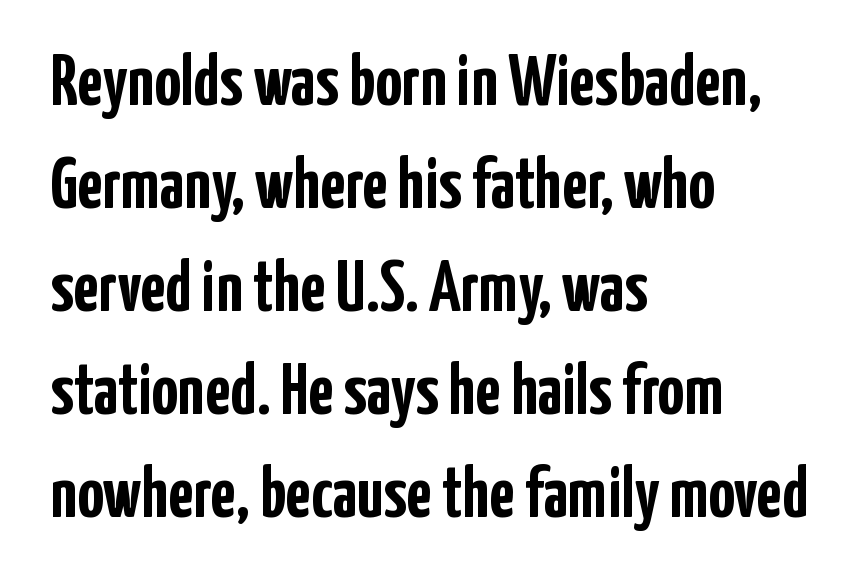
The image shows 73 px semibold, condensed sans-serif type, upright; set left-aligned, normal line spacing (1.41x), normal letter spacing, not underlined; low stroke contrast and a medium x-height.
